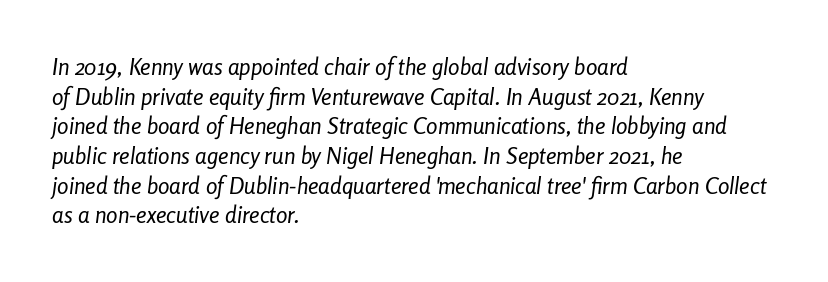
The image shows 23 px text type, italic (leaning right); set left-aligned, normal line spacing (1.29x), normal letter spacing, not underlined.
